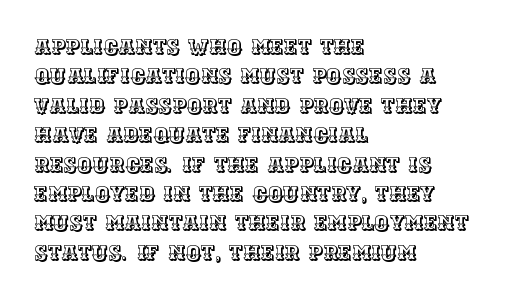
Q: Is the text italic (slanted)? A: No, it is upright.
Q: Is the text underlined? A: No.
Q: How is the paragraph aligned? A: Left-aligned.
Q: Is the spacing between letters normal or unusually wide? A: Normal.
Q: Is the spacing between lines tight, normal or loose? A: Normal.
